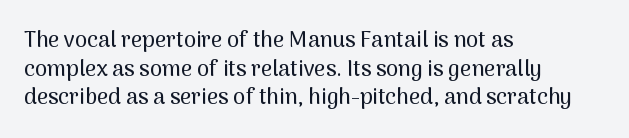
The image shows 22 px text type, upright; set left-aligned, normal line spacing (1.3x), normal letter spacing, not underlined.
